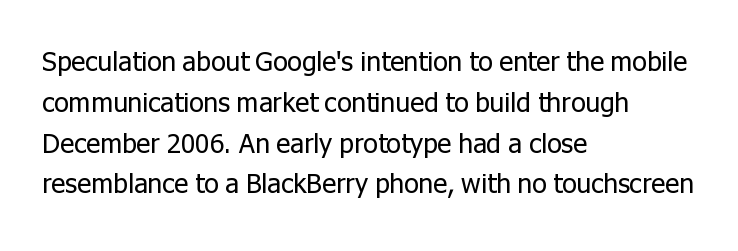
{"italic": "no", "bold": "no", "underline": "no", "align": "left", "line_spacing": "normal", "line_spacing_ratio": 1.51, "letter_spacing": "normal", "letter_spacing_em": 0.0, "glyph_px": 27}
